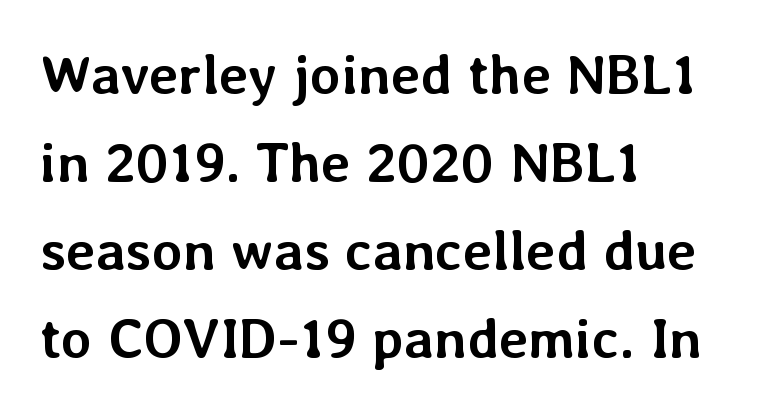
Underlining? Definitely not there. The axis of the letterforms is exactly vertical. The face used here is proportionally spaced, like ordinary book or web type. This sample uses plain, unmodified letter spacing.
